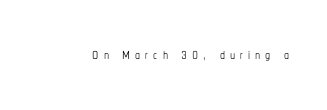
Q: Is the text bold? A: No.
Q: Is the text italic (slanted)? A: No, it is upright.
Q: Is the text underlined? A: No.
Q: Is the spacing between letters normal or unusually wide? A: Unusually wide.
